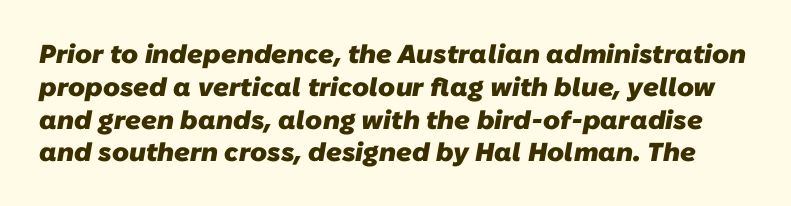
Unmarked baselines from the first word to the last. Tracking here is standard; glyphs follow each other at the usual distance. These words are printed bold, with thick strokes throughout. Regarding leading, the lines here are spaced in the standard way.
